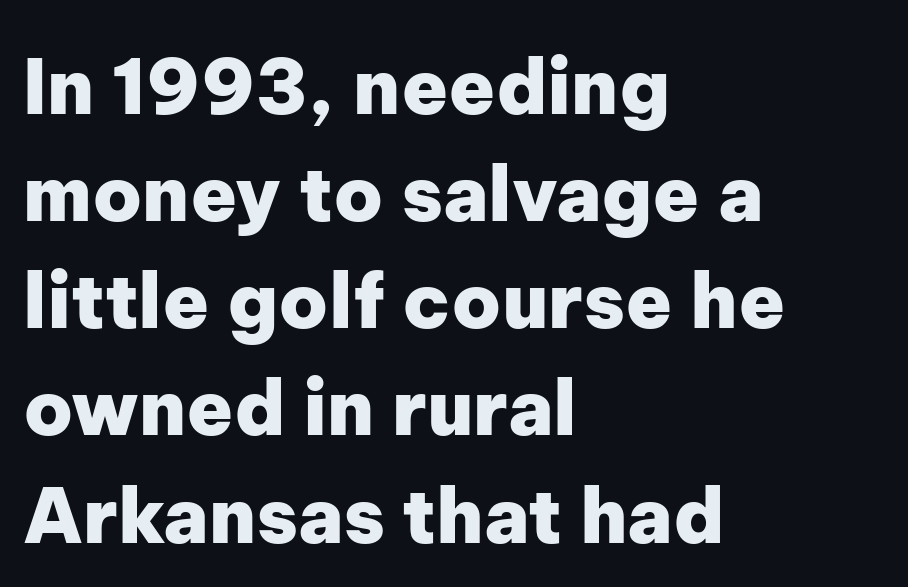
Q: Is the text bold? A: Yes.
Q: Is the text italic (slanted)? A: No, it is upright.
Q: Is the typeface a serif or a sans-serif typeface? A: Sans-serif.
Q: Is the text underlined? A: No.
Q: How is the paragraph aligned? A: Left-aligned.
Q: Is the spacing between letters normal or unusually wide? A: Normal.
Q: Is the spacing between lines tight, normal or loose? A: Normal.
Q: Width (condensed, normal, or wide)? A: Normal.
Q: Stroke contrast? A: Low.
Q: x-height? A: Medium.
Q: Monospaced? A: No.
